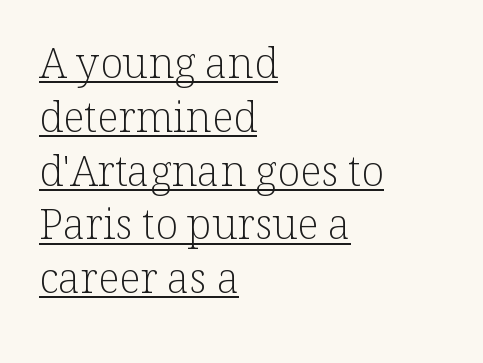
Q: Is the text bold? A: No.
Q: Is the text italic (slanted)? A: No, it is upright.
Q: Is the typeface a serif or a sans-serif typeface? A: Serif.
Q: Is the text underlined? A: Yes.
Q: How is the paragraph aligned? A: Left-aligned.
Q: Is the spacing between letters normal or unusually wide? A: Normal.
Q: Is the spacing between lines tight, normal or loose? A: Normal.
Q: Width (condensed, normal, or wide)? A: Normal.
Q: Stroke contrast? A: Low.
Q: x-height? A: Medium.
Q: Monospaced? A: No.
